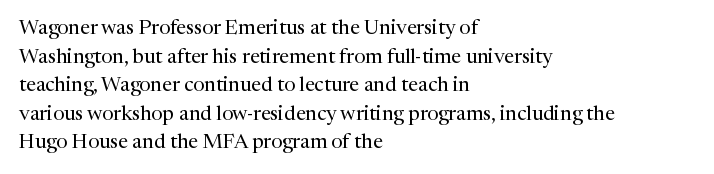
{"italic": "no", "bold": "no", "underline": "no", "align": "left", "line_spacing": "normal", "line_spacing_ratio": 1.43, "letter_spacing": "normal", "letter_spacing_em": 0.0, "glyph_px": 20}
